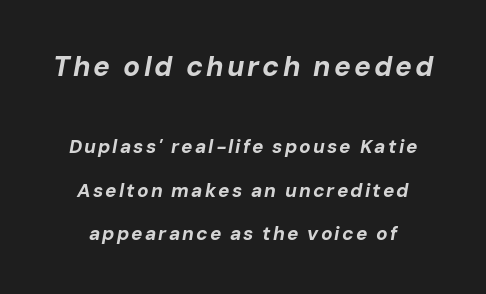
Q: Is the text bold? A: Yes.
Q: Is the text italic (slanted)? A: Yes, it leans right by about 10 degrees.
Q: Is the text underlined? A: No.
Q: How is the paragraph aligned? A: Centered.
Q: Is the spacing between lines tight, normal or loose? A: Loose.
Q: Which block of text is set in a larger size, the first (top) or the second (bottom)? A: The first (top) one.
Q: Width (condensed, normal, or wide)? A: Normal.
Q: Stroke contrast? A: Low.
Q: x-height? A: Medium.
Q: Monospaced? A: No.
